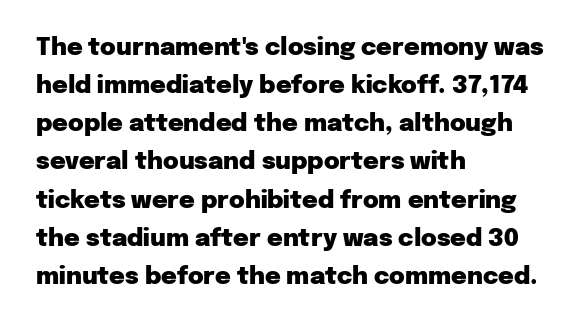
Any mark beneath the type? The region is blank. The letters stand upright; this is a roman face. The type is set solid horizontally, with unmodified tracking. Which margin do the lines hug? The left one — the right edge is uneven. The rendering uses a bold face; every stroke is thick and dark.
